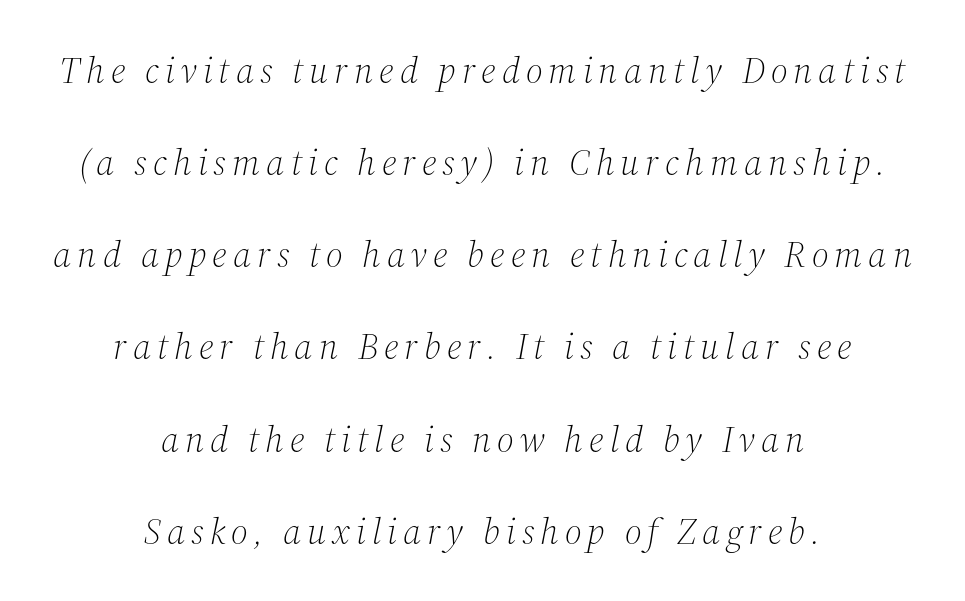
The image shows 37 px light serif type, italic (leaning right); set centered, loose line spacing (2.49x), not underlined; medium stroke contrast and a medium x-height.
